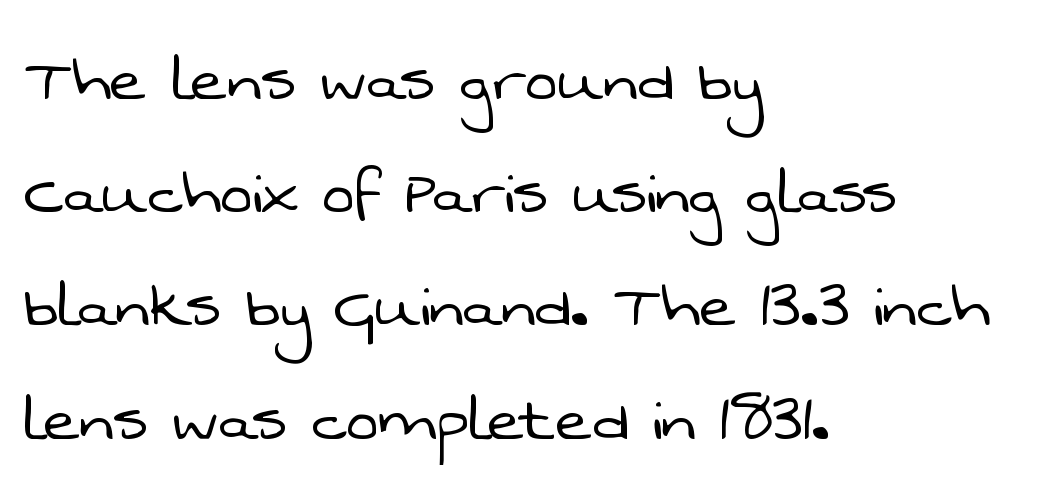
The image shows 77 px light sans-serif type; set left-aligned, normal line spacing (1.47x), normal letter spacing, not underlined; low stroke contrast and a medium x-height.
